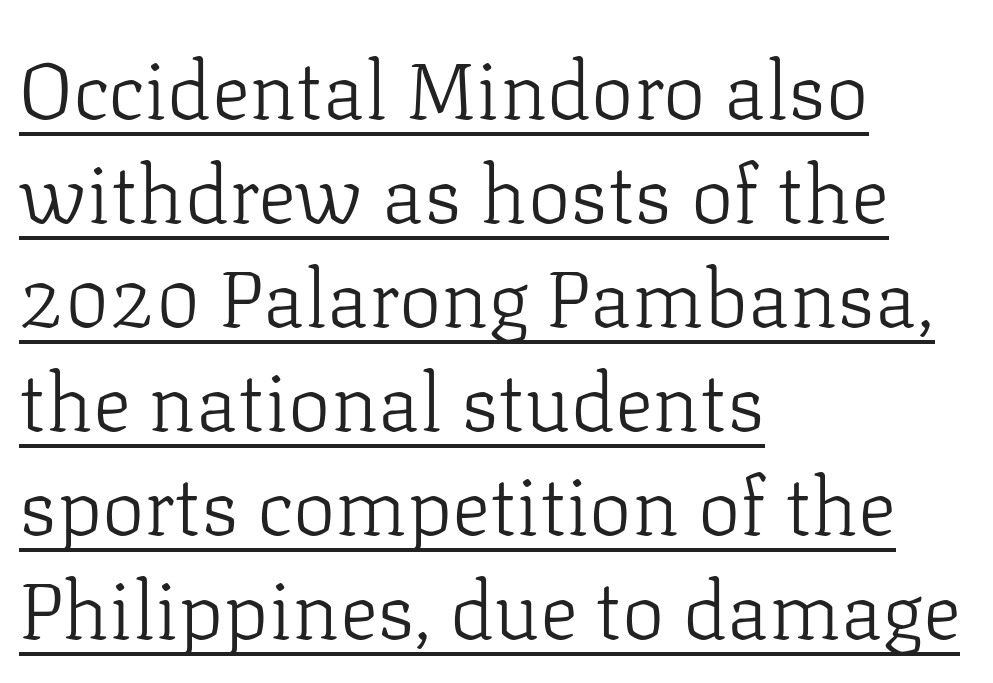
The image shows 80 px light serif type, upright; set left-aligned, normal line spacing (1.3x), normal letter spacing, underlined; low stroke contrast and a medium x-height.
